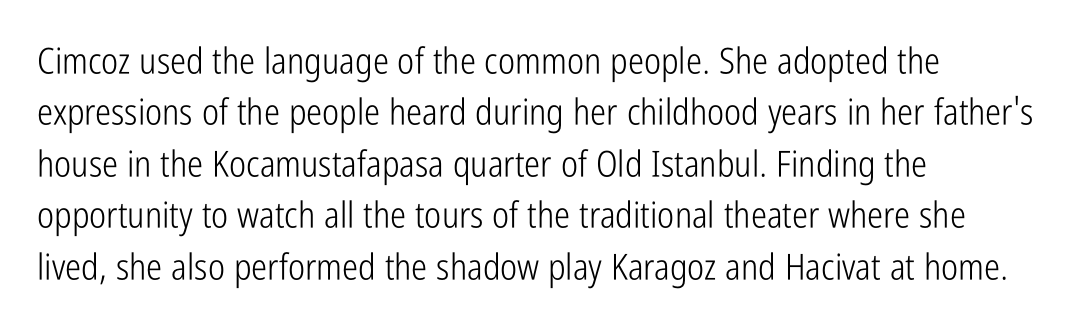
{"serif": "no", "italic": "no", "bold": "no", "weight": "light", "width": "condensed", "stroke_contrast": "low", "x_height": "medium", "monospaced": "no", "underline": "no", "align": "left", "line_spacing": "normal", "line_spacing_ratio": 1.43, "letter_spacing": "normal", "letter_spacing_em": 0.0, "glyph_px": 36}
